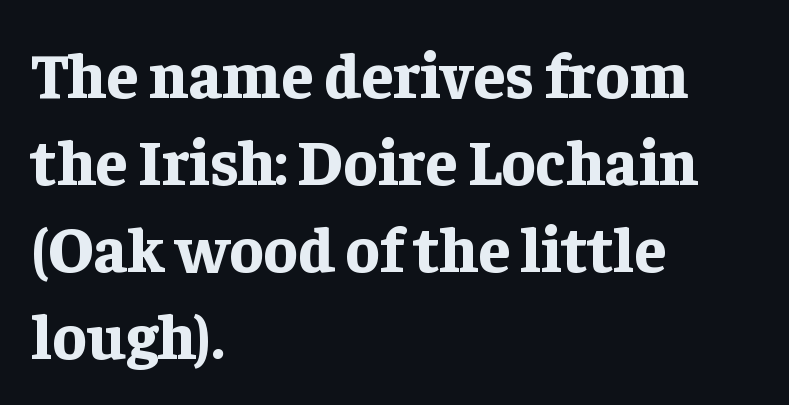
What kind of face is this? One with serifs. Honestly, there is no underline to notice here at all. Regarding leading, the lines here are spaced in the standard way. Does the copy run flush right? No — it runs flush left.
